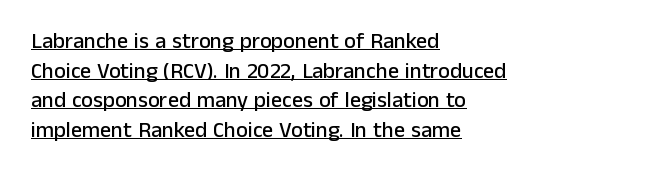
{"italic": "no", "underline": "yes", "align": "left", "line_spacing": "normal", "line_spacing_ratio": 1.35, "letter_spacing": "normal", "letter_spacing_em": 0.0, "glyph_px": 22}
